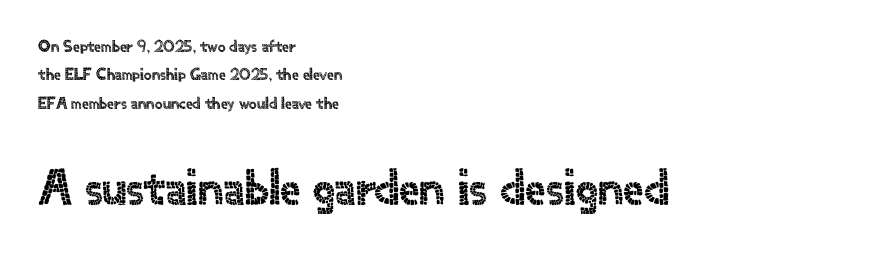
{"serif": "no", "italic": "no", "width": "normal", "x_height": "small", "monospaced": "no", "underline": "no", "align": "left", "line_spacing": "normal", "line_spacing_ratio": 1.67, "letter_spacing": "normal", "letter_spacing_em": 0.0, "larger_block": "second", "size_ratio": 3.0, "glyph_px": 51}
